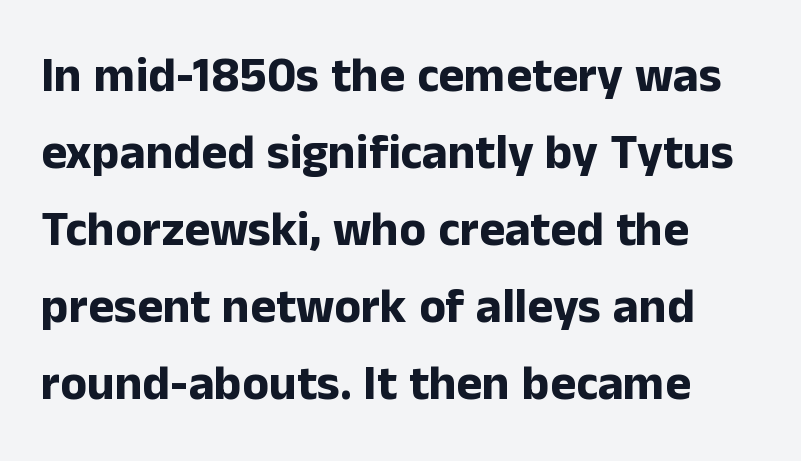
Q: Is the text bold? A: Yes.
Q: Is the text italic (slanted)? A: No, it is upright.
Q: Is the typeface a serif or a sans-serif typeface? A: Sans-serif.
Q: Is the text underlined? A: No.
Q: Is the spacing between letters normal or unusually wide? A: Normal.
Q: Is the spacing between lines tight, normal or loose? A: Normal.
Q: Width (condensed, normal, or wide)? A: Normal.
Q: Stroke contrast? A: Low.
Q: x-height? A: Medium.
Q: Monospaced? A: No.
